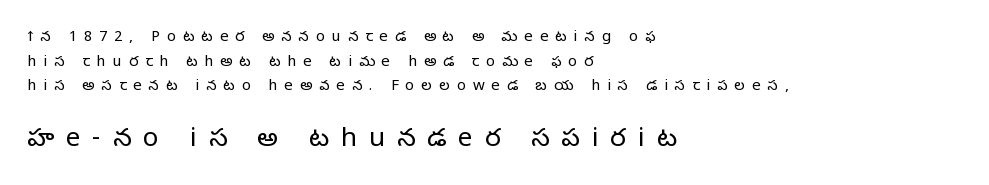
Q: Is the text bold? A: No.
Q: Is the text italic (slanted)? A: No, it is upright.
Q: Is the text underlined? A: No.
Q: How is the paragraph aligned? A: Left-aligned.
Q: Is the spacing between letters normal or unusually wide? A: Unusually wide.
Q: Is the spacing between lines tight, normal or loose? A: Normal.
Q: Which block of text is set in a larger size, the first (top) or the second (bottom)? A: The second (bottom) one.
